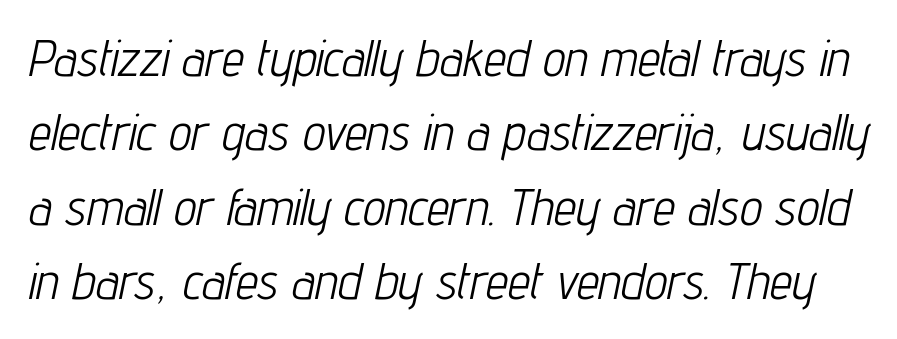
The image shows 50 px light, condensed type, italic (leaning right); set normal line spacing (1.49x), normal letter spacing, not underlined; low stroke contrast and a medium x-height.
